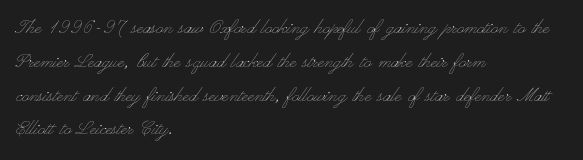
The image shows 23 px text type; set left-aligned, normal line spacing (1.47x), normal letter spacing, not underlined.
